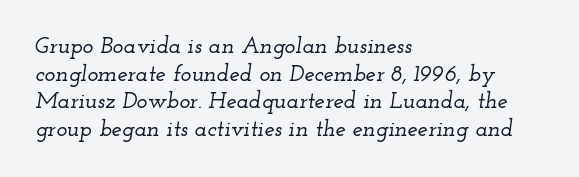
The image shows 23 px text type, italic (leaning right); set left-aligned, line spacing 1.2x, normal letter spacing, not underlined.
